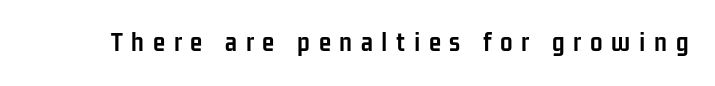
These lines were composed using upright roman letters. Stroke terminals: plain, sans-serif. A full-strength bold gives these letters their thick strokes. The tracking reads as deliberately expanded to a designer's eye.
